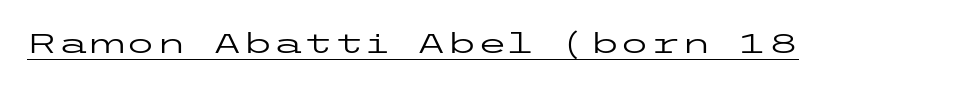
{"serif": "no", "italic": "no", "bold": "no", "weight": "regular", "width": "wide", "stroke_contrast": "low", "x_height": "medium", "underline": "yes", "letter_spacing": "normal", "letter_spacing_em": 0.0, "glyph_px": 28}
